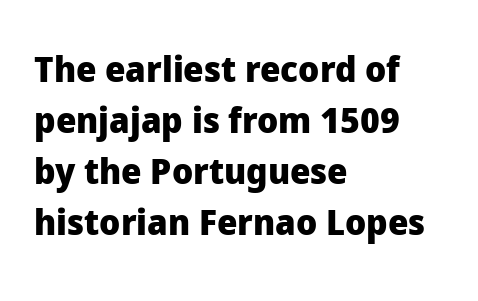
The image shows 36 px heavy sans-serif type, upright; set left-aligned, normal line spacing (1.42x), normal letter spacing, not underlined; low stroke contrast and a medium x-height.
